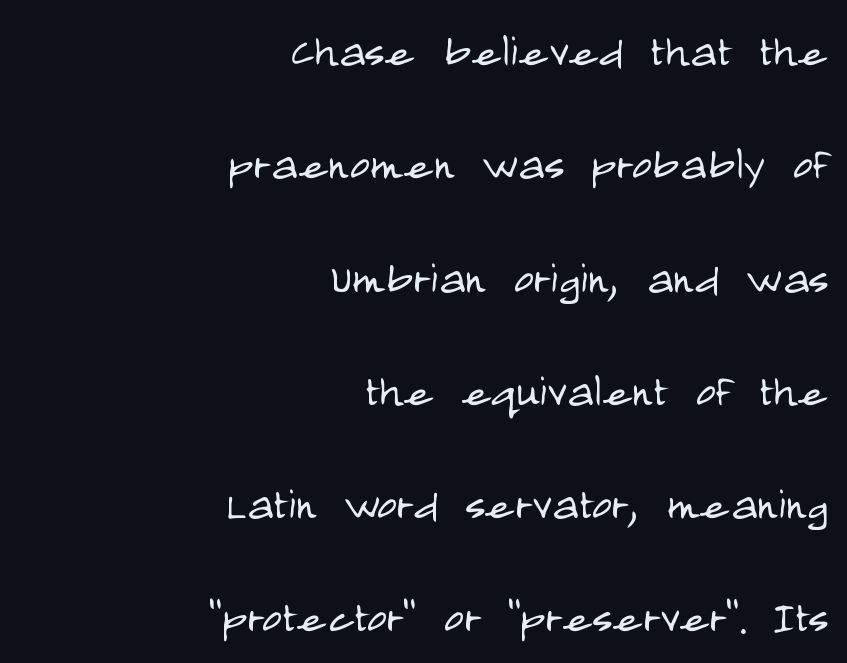
{"serif": "no", "italic": "no", "bold": "no", "weight": "light", "width": "condensed", "stroke_contrast": "low", "x_height": "large", "monospaced": "no", "underline": "no", "align": "right", "line_spacing": "loose", "line_spacing_ratio": 2.06, "letter_spacing": "normal", "letter_spacing_em": 0.0, "glyph_px": 55}
